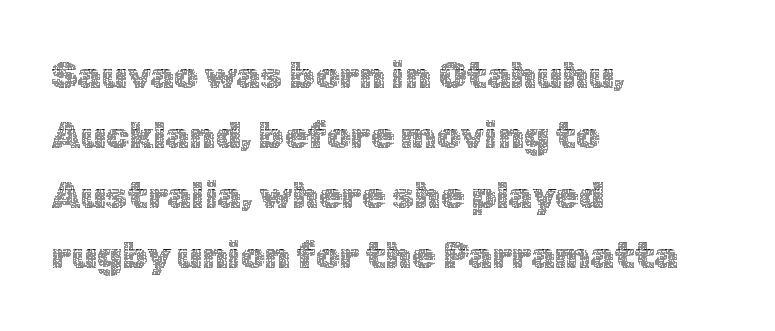
Q: Is the text bold? A: No.
Q: Is the text italic (slanted)? A: No, it is upright.
Q: Is the text underlined? A: No.
Q: How is the paragraph aligned? A: Left-aligned.
Q: Is the spacing between letters normal or unusually wide? A: Normal.
Q: Is the spacing between lines tight, normal or loose? A: Normal.
Q: Width (condensed, normal, or wide)? A: Normal.
Q: x-height? A: Medium.
Q: Monospaced? A: No.
